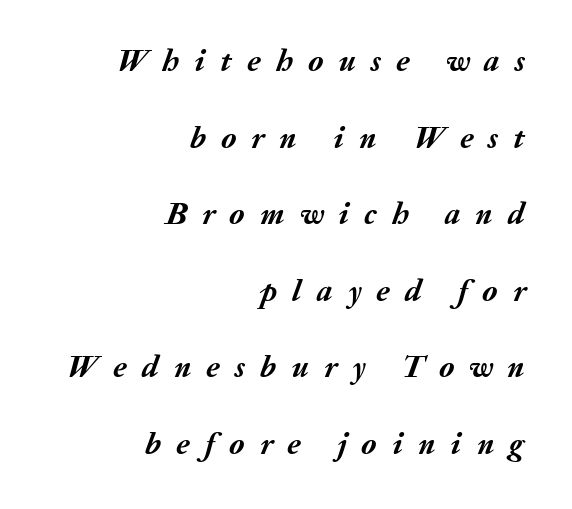
{"italic": "yes", "lean": "right", "slant_degrees": 20, "bold": "yes", "weight": "semibold", "width": "normal", "stroke_contrast": "medium", "x_height": "medium", "monospaced": "no", "underline": "no", "align": "right", "line_spacing": "loose", "line_spacing_ratio": 2.47, "letter_spacing": "wide", "letter_spacing_em": 0.49, "glyph_px": 31}
